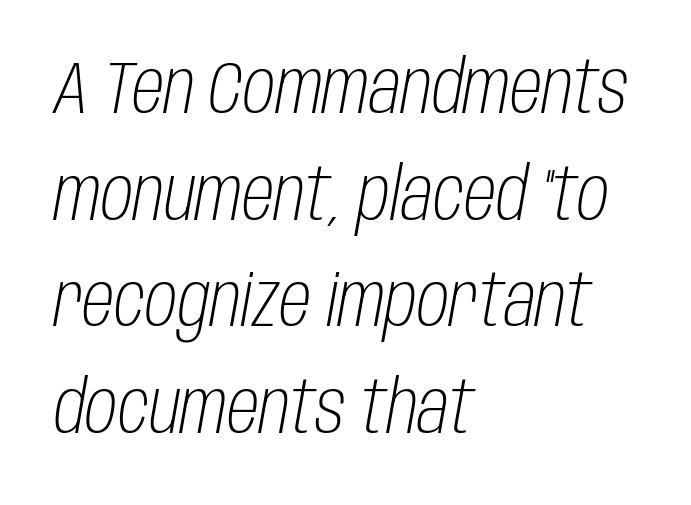
The image shows 73 px light, condensed type, italic (leaning right); set left-aligned, normal line spacing (1.46x), normal letter spacing, not underlined; low stroke contrast and a large x-height.
